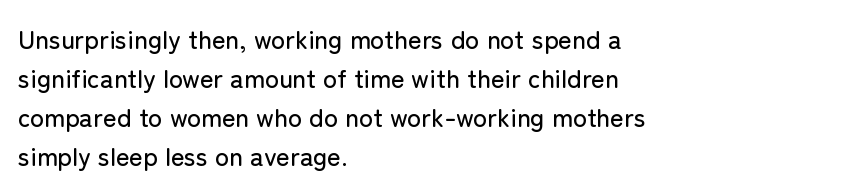
{"italic": "no", "underline": "no", "align": "left", "line_spacing": "normal", "line_spacing_ratio": 1.5, "letter_spacing": "normal", "letter_spacing_em": 0.0, "glyph_px": 26}
